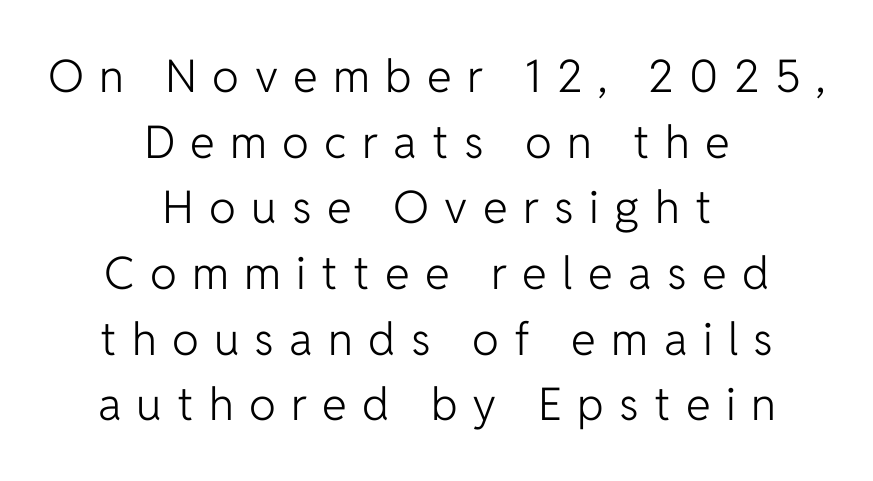
The image shows 45 px light sans-serif type, upright; set centered, normal line spacing (1.46x), unusually wide letter spacing (+0.34 em), not underlined; low stroke contrast and a medium x-height.
